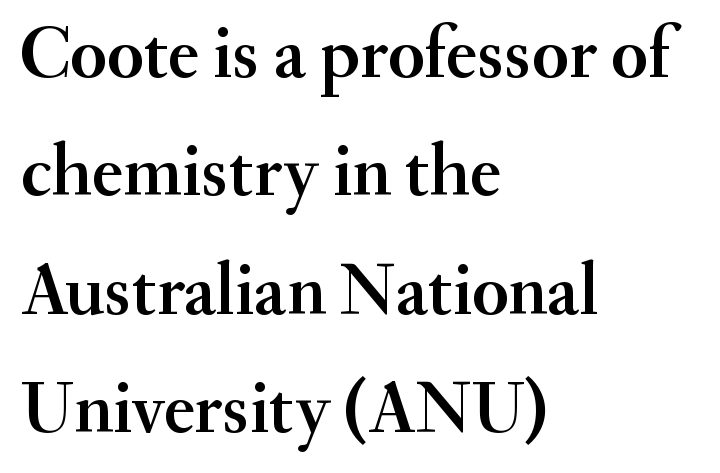
The image shows 74 px serif type, upright; set left-aligned, normal line spacing (1.6x), normal letter spacing, not underlined; medium stroke contrast and a small x-height.
